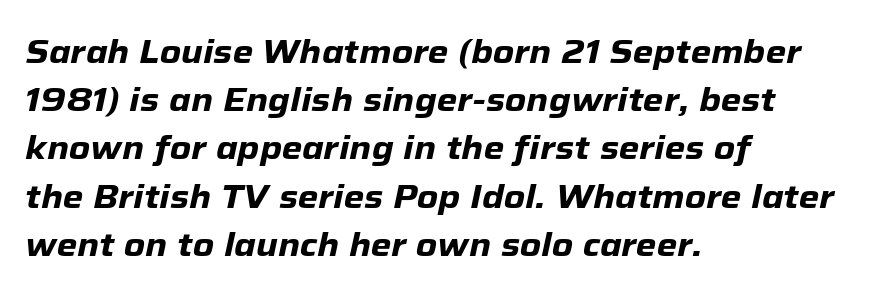
The image shows 33 px heavy type, italic (leaning right); set left-aligned, normal line spacing (1.46x), normal letter spacing, not underlined; low stroke contrast and a medium x-height.
